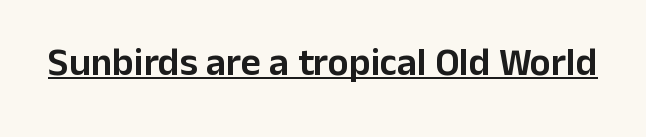
Tracking value appears to be zero — textbook default spacing. Note the varied advance widths — an 'i' is clearly narrower than an 'm'. A continuous stroke trails under the words, as in a hyperlink. It's the straight-up-and-down kind of type.
